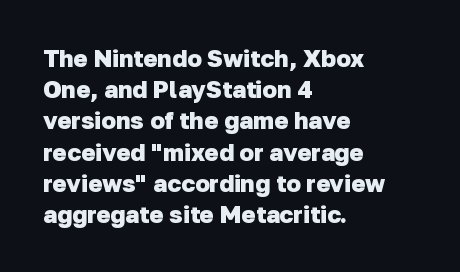
The baseline area is clear. The typesetter chose a ragged-right arrangement here. The leading is moderate, giving the passage an even texture. What weight is shown? A full bold with thick strokes. Letter spacing: default.
